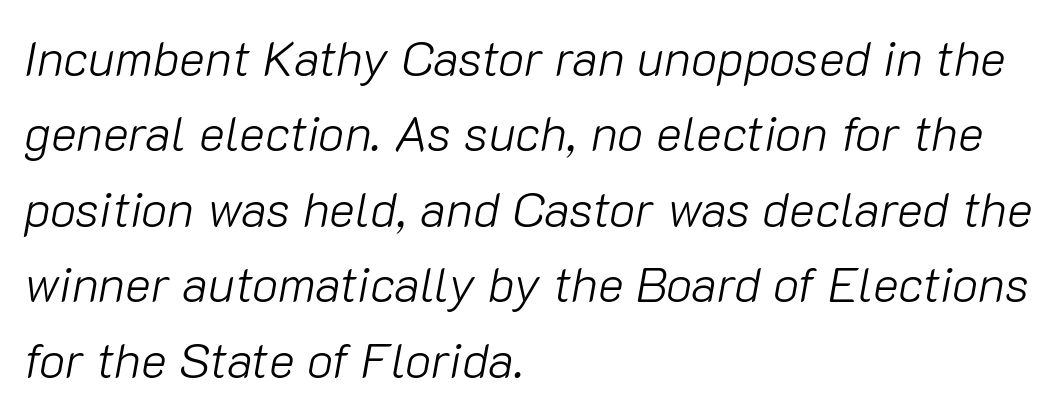
No heavy texture on the line: the type isn't bold. Visually the block forms a straight wall on the left and a jagged coastline on the right. Slant detected: the letters are inclined. Think of a printed novel: that variable character pitch is what you see here. Beneath every word, the page is bare.
